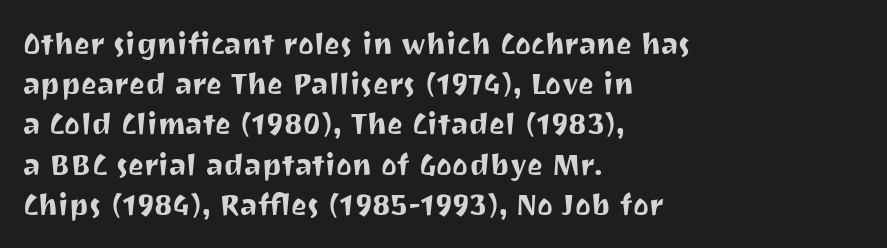
Q: Is the text italic (slanted)? A: No, it is upright.
Q: Is the typeface a serif or a sans-serif typeface? A: Sans-serif.
Q: Is the text underlined? A: No.
Q: How is the paragraph aligned? A: Left-aligned.
Q: Is the spacing between letters normal or unusually wide? A: Normal.
Q: Is the spacing between lines tight, normal or loose? A: Normal.
Q: Width (condensed, normal, or wide)? A: Normal.
Q: Stroke contrast? A: Medium.
Q: x-height? A: Medium.
Q: Monospaced? A: No.
